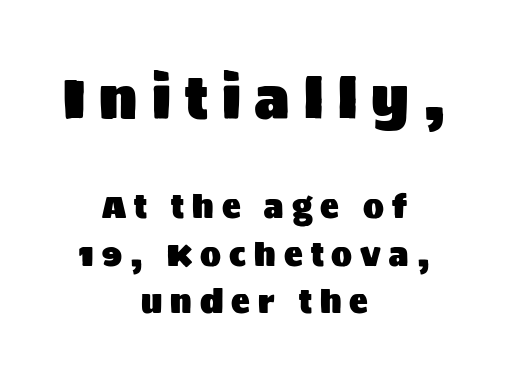
Q: Is the text italic (slanted)? A: No, it is upright.
Q: Is the typeface a serif or a sans-serif typeface? A: Sans-serif.
Q: Is the text underlined? A: No.
Q: How is the paragraph aligned? A: Centered.
Q: Is the spacing between letters normal or unusually wide? A: Unusually wide.
Q: Is the spacing between lines tight, normal or loose? A: Normal.
Q: Which block of text is set in a larger size, the first (top) or the second (bottom)? A: The first (top) one.
Q: Width (condensed, normal, or wide)? A: Normal.
Q: Stroke contrast? A: Medium.
Q: x-height? A: Large.
Q: Monospaced? A: No.
